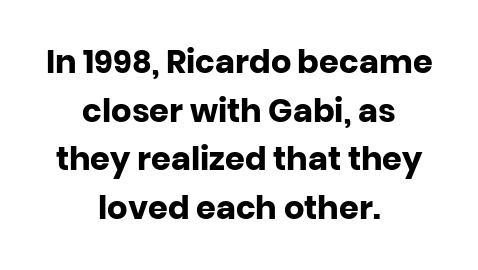
{"serif": "no", "italic": "no", "bold": "yes", "weight": "heavy", "width": "normal", "stroke_contrast": "low", "x_height": "large", "monospaced": "no", "underline": "no", "align": "center", "line_spacing": "normal", "line_spacing_ratio": 1.52, "letter_spacing": "normal", "letter_spacing_em": 0.0, "glyph_px": 32}
